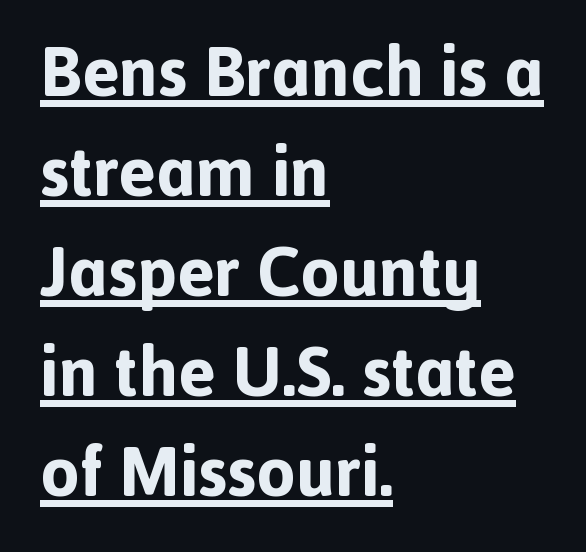
A typesetter would call this leading conventional body-copy spacing. These lines are set flush left with a ragged right edge. Varying glyph widths throughout — classic text-font behaviour. These characters rest on top of a visible drawn line. Nope, no serifs anywhere on these letters.
